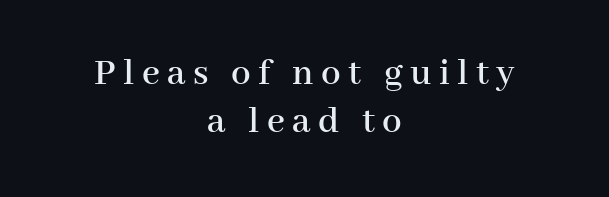
The image shows 39 px serif type, upright; set centered, line spacing 1.23x, not underlined; high stroke contrast and a medium x-height.
